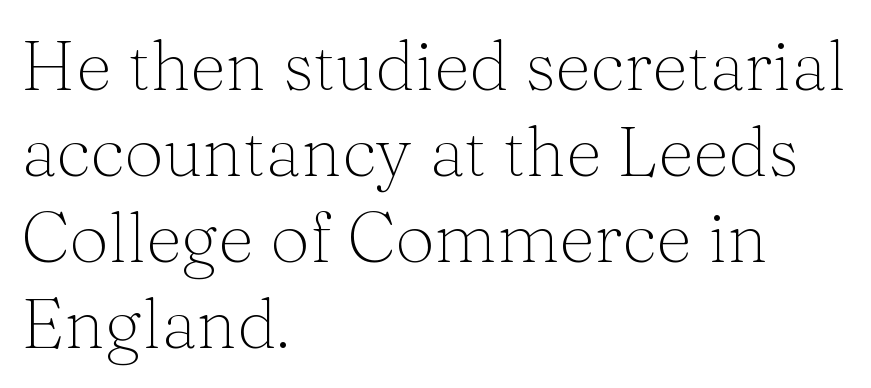
The image shows 70 px light serif type, upright; set left-aligned, line spacing 1.23x, normal letter spacing, not underlined; medium stroke contrast and a medium x-height.
